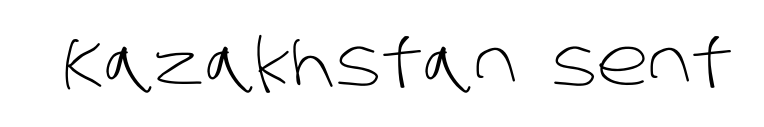
Q: Is the text bold? A: No.
Q: Is the typeface a serif or a sans-serif typeface? A: Sans-serif.
Q: Is the text underlined? A: No.
Q: Is the spacing between letters normal or unusually wide? A: Normal.
Q: Width (condensed, normal, or wide)? A: Normal.
Q: Stroke contrast? A: Low.
Q: x-height? A: Large.
Q: Monospaced? A: No.
